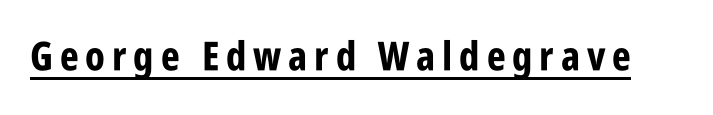
{"serif": "no", "italic": "no", "bold": "yes", "weight": "bold", "width": "condensed", "stroke_contrast": "low", "x_height": "large", "monospaced": "no", "underline": "yes", "glyph_px": 40}
